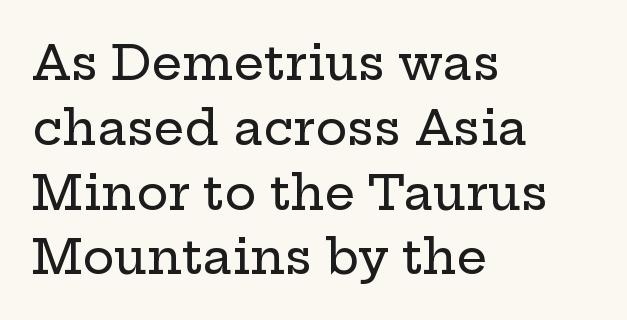
{"serif": "yes", "italic": "no", "width": "wide", "stroke_contrast": "low", "x_height": "medium", "monospaced": "no", "underline": "no", "align": "left", "line_spacing": "normal", "line_spacing_ratio": 1.35, "letter_spacing": "normal", "letter_spacing_em": 0.0, "glyph_px": 48}
